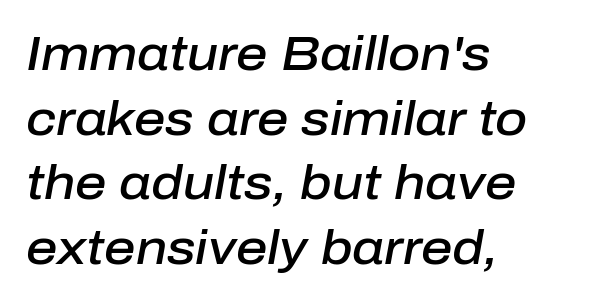
{"italic": "yes", "lean": "right", "slant_degrees": 10, "bold": "semi", "weight": "semibold", "width": "normal", "stroke_contrast": "low", "x_height": "medium", "monospaced": "no", "underline": "no", "align": "left", "line_spacing": "normal", "line_spacing_ratio": 1.32, "letter_spacing": "normal", "letter_spacing_em": 0.0, "glyph_px": 49}
